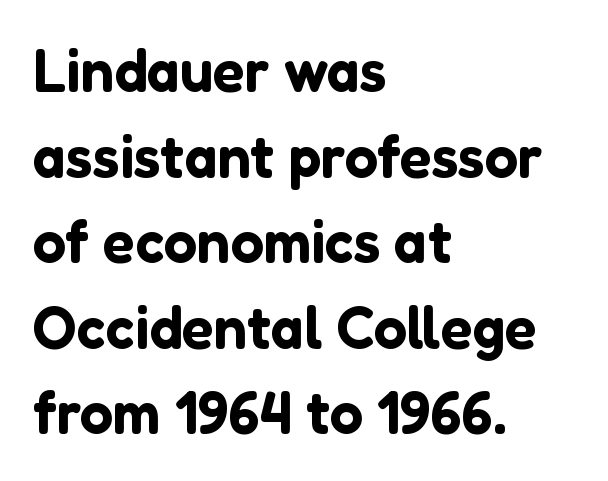
{"serif": "no", "italic": "no", "width": "normal", "stroke_contrast": "low", "x_height": "medium", "monospaced": "no", "underline": "no", "align": "left", "line_spacing": "normal", "line_spacing_ratio": 1.45, "letter_spacing": "normal", "letter_spacing_em": 0.0, "glyph_px": 59}
